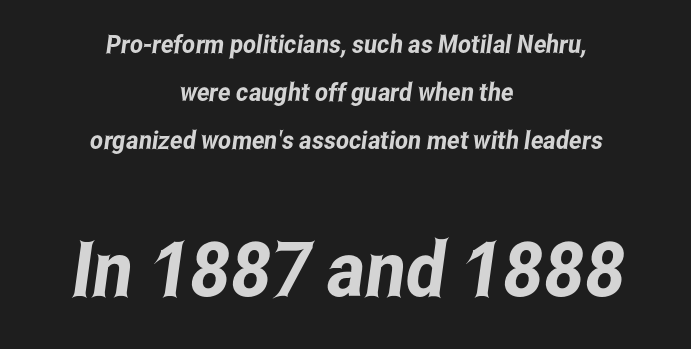
There is no visible air inserted between adjacent glyphs. The setting favours the middle, as headings and verse often do. One glance says open: line gaps are wider than usual. Check under the words: just untouched page.
